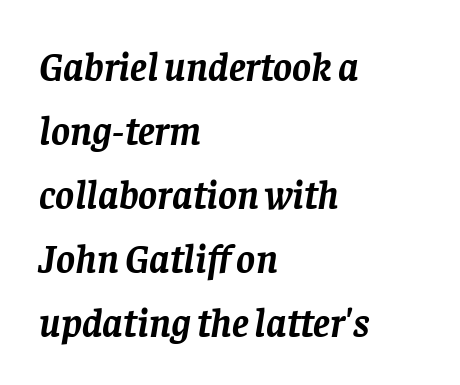
The image shows 40 px semibold serif type, italic (leaning right); set left-aligned, normal line spacing (1.6x), normal letter spacing, not underlined; low stroke contrast and a large x-height.
